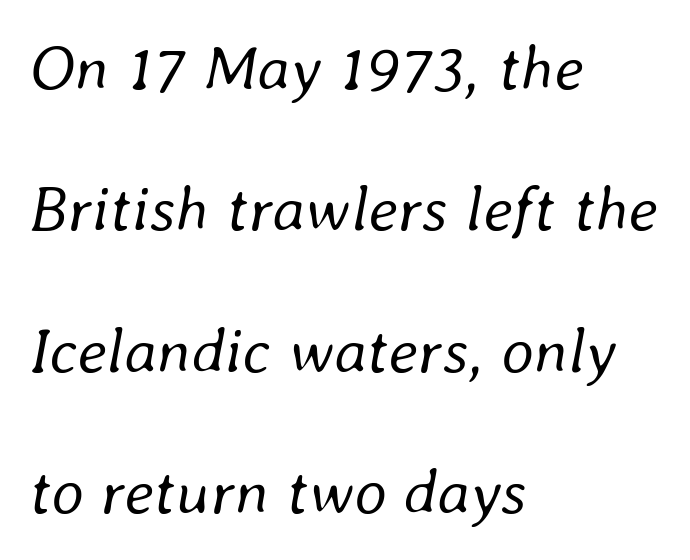
Q: Is the text bold? A: No.
Q: Is the text italic (slanted)? A: Yes, it leans right by about 8 degrees.
Q: Is the text underlined? A: No.
Q: How is the paragraph aligned? A: Left-aligned.
Q: Is the spacing between letters normal or unusually wide? A: Normal.
Q: Is the spacing between lines tight, normal or loose? A: Loose.
Q: Width (condensed, normal, or wide)? A: Normal.
Q: Stroke contrast? A: Low.
Q: x-height? A: Medium.
Q: Monospaced? A: No.
